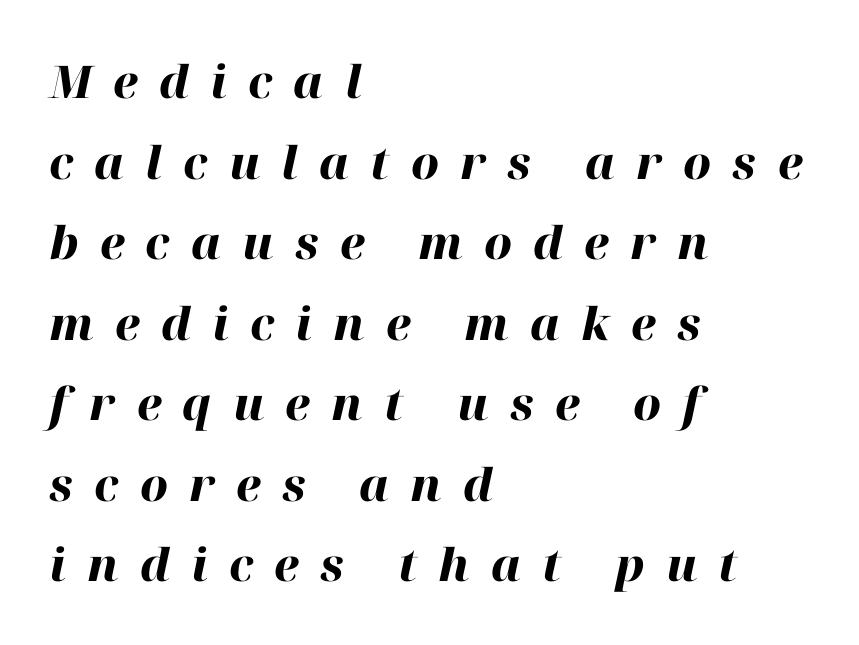
Thick stems and heavy bowls — unmistakably bold. The passage shown is typed in a proportional face where columns would drift. The string is rendered with underlining switched off. Observe the lean: these are italic letterforms. Short and long lines alike share a common starting point at left. Is the letter spacing exaggerated? Yes — the characters are pushed far apart.
